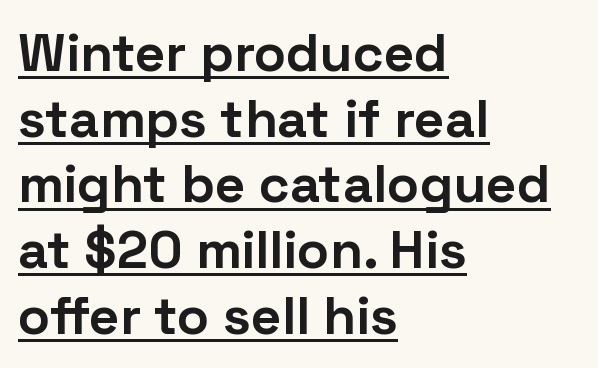
The image shows 53 px bold sans-serif type, upright; set left-aligned, line spacing 1.24x, normal letter spacing, underlined; low stroke contrast and a medium x-height.
